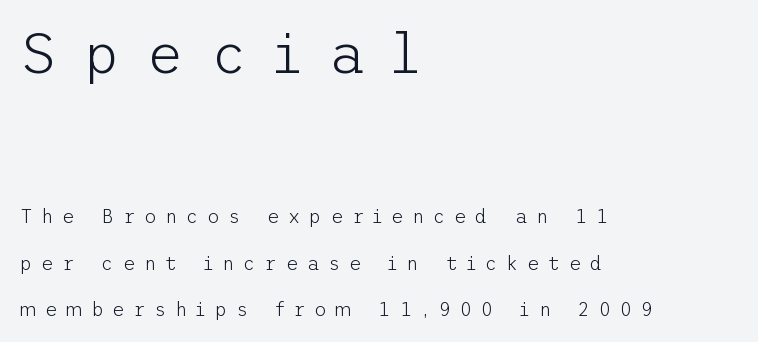
Successive baselines arrive slowly, with a big drop between each. Serif or sans? Sans — the stroke terminals are bare. The letterforms sit at book weight or below. Descenders are the only things crossing below the line. These lines were composed using upright roman letters.
